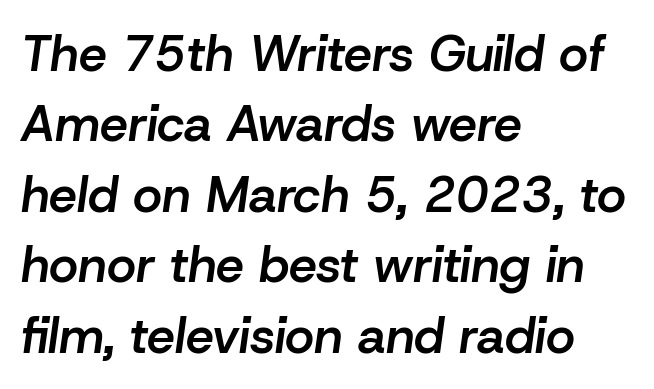
The image shows 50 px semibold type, italic (leaning right); set left-aligned, normal line spacing (1.41x), normal letter spacing, not underlined; low stroke contrast and a medium x-height.
